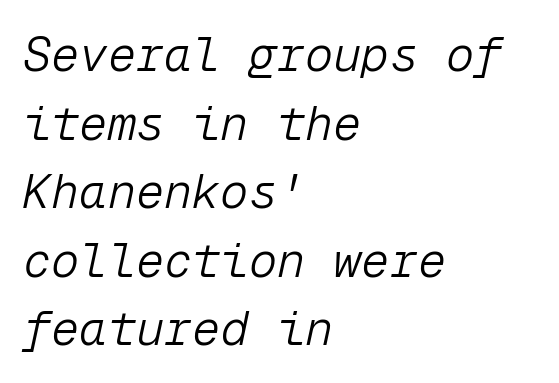
{"italic": "yes", "lean": "right", "slant_degrees": 12, "bold": "no", "weight": "light", "width": "normal", "stroke_contrast": "low", "x_height": "medium", "monospaced": "yes", "underline": "no", "align": "left", "line_spacing": "normal", "line_spacing_ratio": 1.46, "letter_spacing": "normal", "letter_spacing_em": 0.0, "glyph_px": 47}
